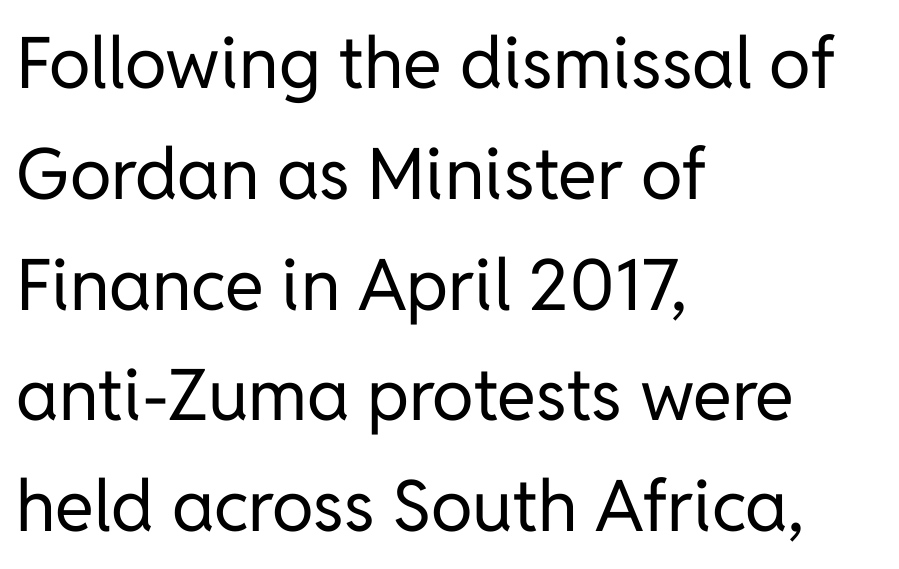
The image shows 71 px regular-weight sans-serif type, upright; set left-aligned, normal line spacing (1.56x), normal letter spacing, not underlined; low stroke contrast and a medium x-height.
